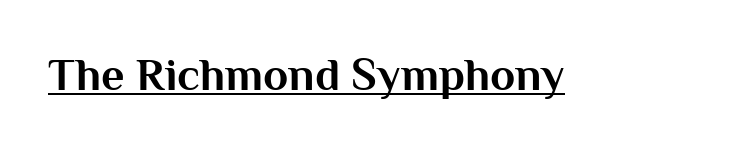
{"serif": "no", "italic": "no", "bold": "yes", "weight": "bold", "width": "normal", "stroke_contrast": "medium", "x_height": "medium", "monospaced": "no", "underline": "yes", "letter_spacing": "normal", "letter_spacing_em": 0.0, "glyph_px": 46}
